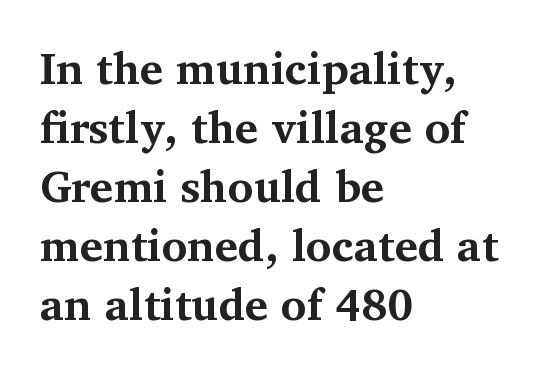
Q: Is the text bold? A: Yes.
Q: Is the text italic (slanted)? A: No, it is upright.
Q: Is the typeface a serif or a sans-serif typeface? A: Serif.
Q: Is the text underlined? A: No.
Q: How is the paragraph aligned? A: Left-aligned.
Q: Is the spacing between letters normal or unusually wide? A: Normal.
Q: Is the spacing between lines tight, normal or loose? A: Normal.
Q: Width (condensed, normal, or wide)? A: Normal.
Q: Stroke contrast? A: Medium.
Q: x-height? A: Medium.
Q: Monospaced? A: No.
